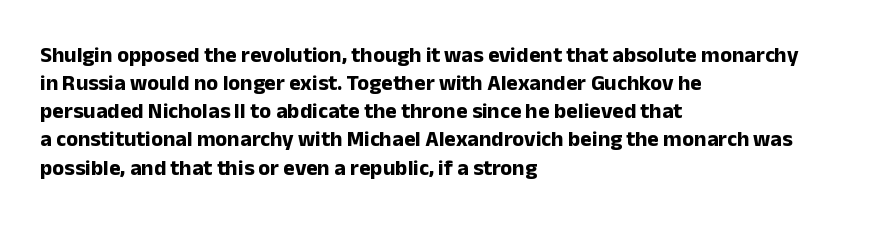
Q: Is the text bold? A: Yes.
Q: Is the text italic (slanted)? A: No, it is upright.
Q: Is the text underlined? A: No.
Q: How is the paragraph aligned? A: Left-aligned.
Q: Is the spacing between letters normal or unusually wide? A: Normal.
Q: Is the spacing between lines tight, normal or loose? A: Normal.
